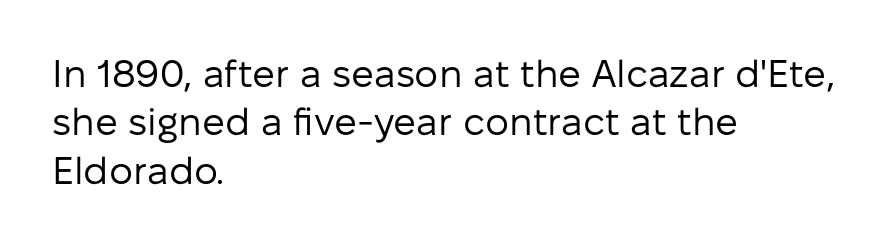
Q: Is the text bold? A: No.
Q: Is the text italic (slanted)? A: No, it is upright.
Q: Is the typeface a serif or a sans-serif typeface? A: Sans-serif.
Q: Is the text underlined? A: No.
Q: How is the paragraph aligned? A: Left-aligned.
Q: Is the spacing between letters normal or unusually wide? A: Normal.
Q: Is the spacing between lines tight, normal or loose? A: Normal.
Q: Width (condensed, normal, or wide)? A: Normal.
Q: Stroke contrast? A: Low.
Q: x-height? A: Medium.
Q: Monospaced? A: No.
